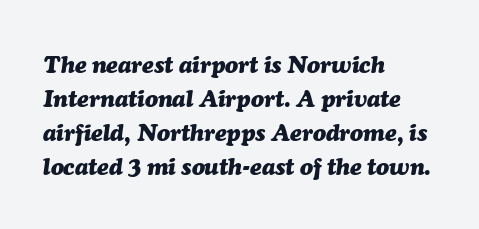
Observe the ordinary spacing: letters are neighbours, not strangers. Designer's note — italics engaged. Strokes here are thick enough to call this a true bold. The compositor pushed each line to the left boundary. A clean baseline with only descenders dipping below it.
